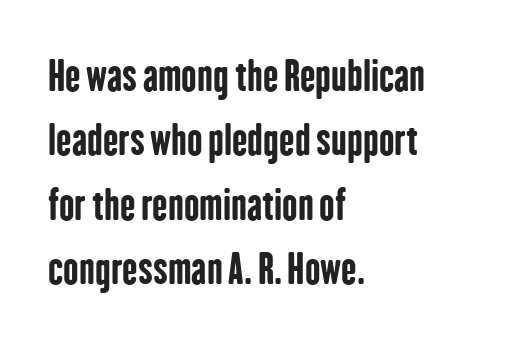
Q: Is the text bold? A: Yes.
Q: Is the text italic (slanted)? A: No, it is upright.
Q: Is the typeface a serif or a sans-serif typeface? A: Sans-serif.
Q: Is the text underlined? A: No.
Q: How is the paragraph aligned? A: Left-aligned.
Q: Is the spacing between letters normal or unusually wide? A: Normal.
Q: Is the spacing between lines tight, normal or loose? A: Normal.
Q: Width (condensed, normal, or wide)? A: Condensed.
Q: Stroke contrast? A: Low.
Q: x-height? A: Medium.
Q: Monospaced? A: No.
